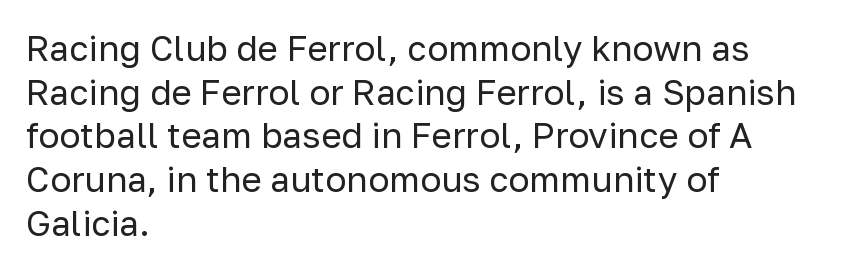
{"serif": "no", "italic": "no", "bold": "no", "weight": "regular", "width": "normal", "stroke_contrast": "low", "x_height": "medium", "monospaced": "no", "underline": "no", "align": "left", "line_spacing": "normal", "line_spacing_ratio": 1.25, "letter_spacing": "normal", "letter_spacing_em": 0.0, "glyph_px": 35}
